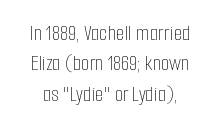
Q: Is the text bold? A: No.
Q: Is the text italic (slanted)? A: No, it is upright.
Q: Is the text underlined? A: No.
Q: Is the spacing between letters normal or unusually wide? A: Normal.
Q: Is the spacing between lines tight, normal or loose? A: Normal.
